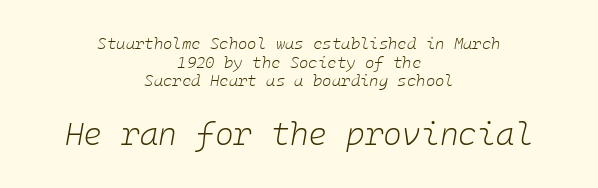
Q: Is the text bold? A: No.
Q: Is the text italic (slanted)? A: Yes, it leans right by about 10 degrees.
Q: Is the text underlined? A: No.
Q: How is the paragraph aligned? A: Centered.
Q: Is the spacing between letters normal or unusually wide? A: Normal.
Q: Which block of text is set in a larger size, the first (top) or the second (bottom)? A: The second (bottom) one.
Q: Width (condensed, normal, or wide)? A: Normal.
Q: Stroke contrast? A: Low.
Q: x-height? A: Medium.
